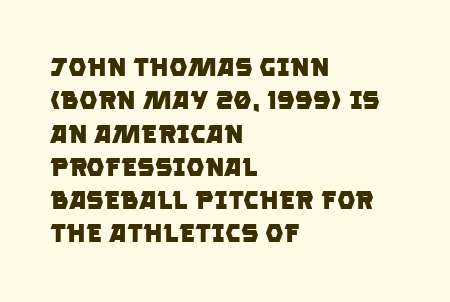
The image shows 26 px bold type; set left-aligned, normal line spacing (1.28x), normal letter spacing, not underlined.
